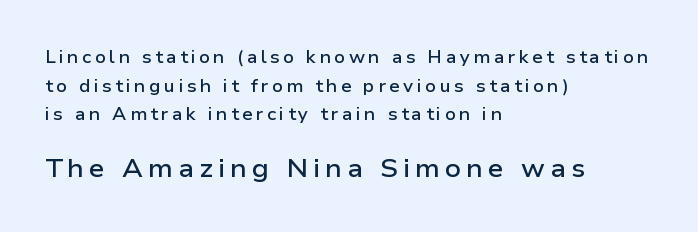
{"italic": "no", "bold": "semi", "underline": "no", "align": "left", "line_spacing": "normal", "line_spacing_ratio": 1.69, "letter_spacing": "wide", "letter_spacing_em": 0.2, "larger_block": "second", "size_ratio": 1.47, "glyph_px": 25}
